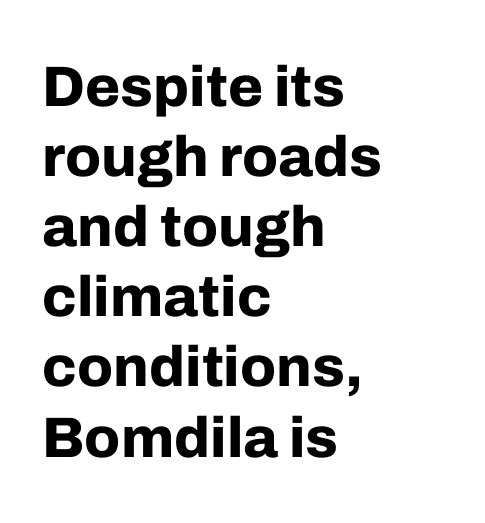
{"serif": "no", "italic": "no", "bold": "yes", "weight": "bold", "width": "normal", "stroke_contrast": "low", "x_height": "medium", "monospaced": "no", "underline": "no", "align": "left", "line_spacing_ratio": 1.23, "letter_spacing": "normal", "letter_spacing_em": 0.0, "glyph_px": 57}
